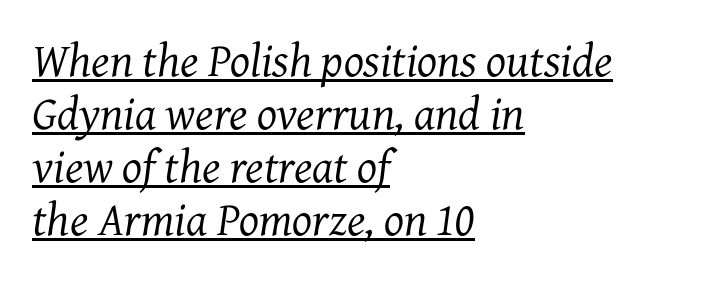
You could call the tracking neutral — neither tight nor loose. This sample is left-justified, so line endings fall wherever the words run out. The space between consecutive lines is stingy. The rendering shows small feet on the letterforms — a serif design. What decoration does the sample have? An underline. The typesetting does not lean heavy: it is not bold.
